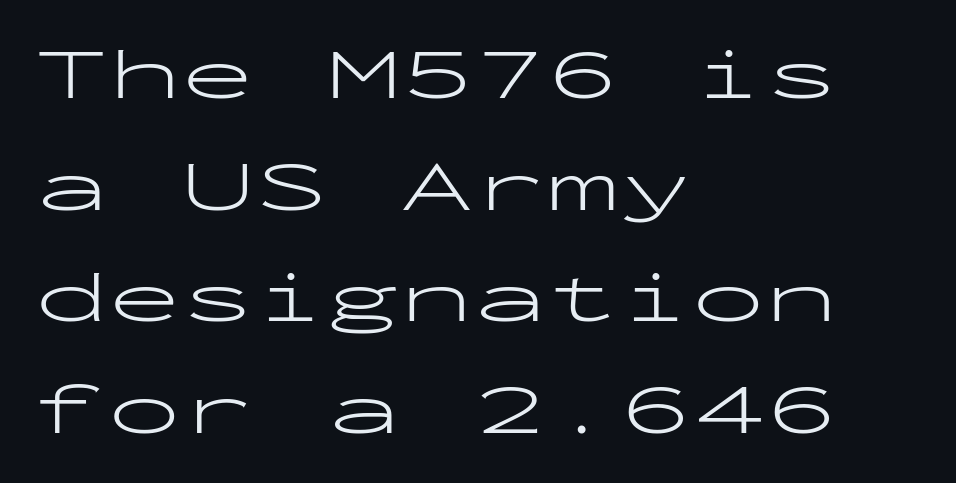
The image shows 73 px light, wide sans-serif type, upright, monospaced; set left-aligned, normal line spacing (1.53x), normal letter spacing, not underlined; low stroke contrast and a medium x-height.
